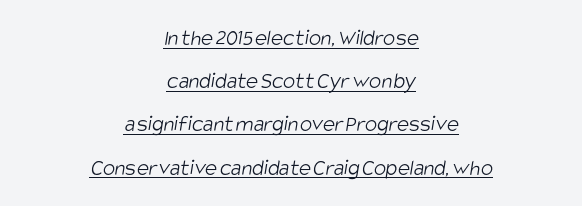
Q: Is the text bold? A: No.
Q: Is the text underlined? A: Yes.
Q: How is the paragraph aligned? A: Centered.
Q: Is the spacing between letters normal or unusually wide? A: Normal.
